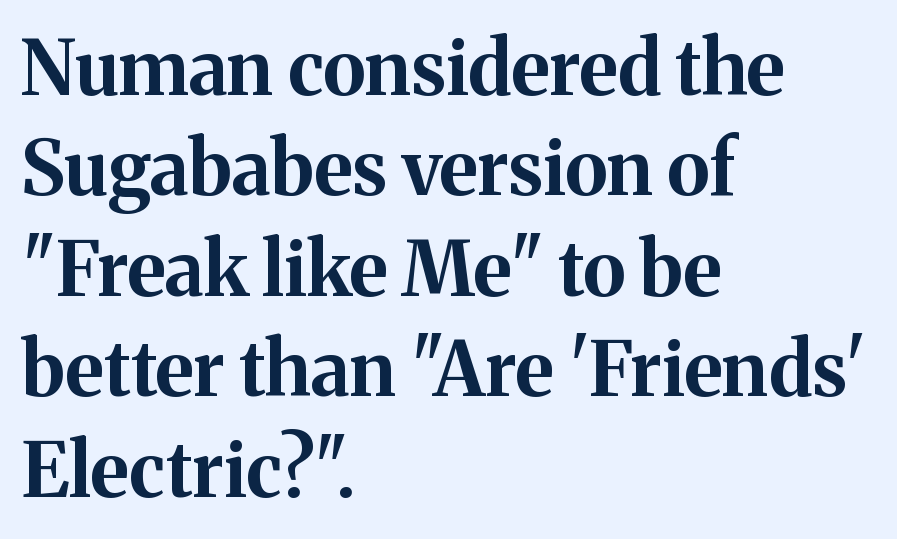
Visually the block forms a straight wall on the left and a jagged coastline on the right. Stroke thickness is high; the sample reads as a true bold. These lines were composed using upright roman letters. These lines keep a tight, regular rhythm from letter to letter. Has an underline been added? It has not. In terms of letterform style, serifs are clearly present.
